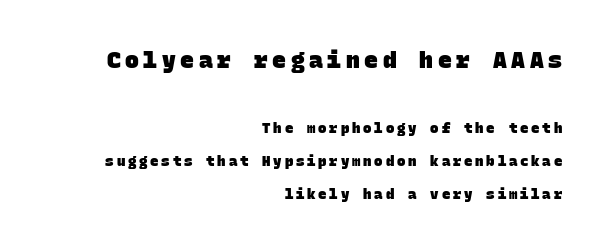
The image shows 23 px bold type; set right-aligned, loose line spacing (2.37x), unusually wide letter spacing (+0.2 em), not underlined; the first (top) block is 1.64x larger.
